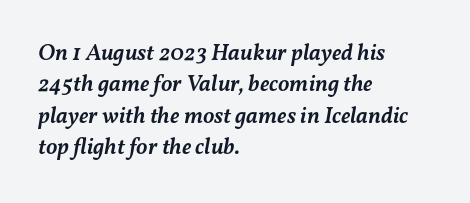
The image shows 23 px text type, italic (leaning right); set left-aligned, normal line spacing (1.36x), normal letter spacing, not underlined.
